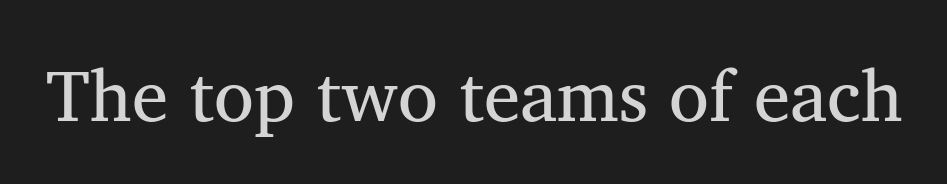
The image shows 73 px serif type; set normal letter spacing, not underlined; medium stroke contrast and a medium x-height.
